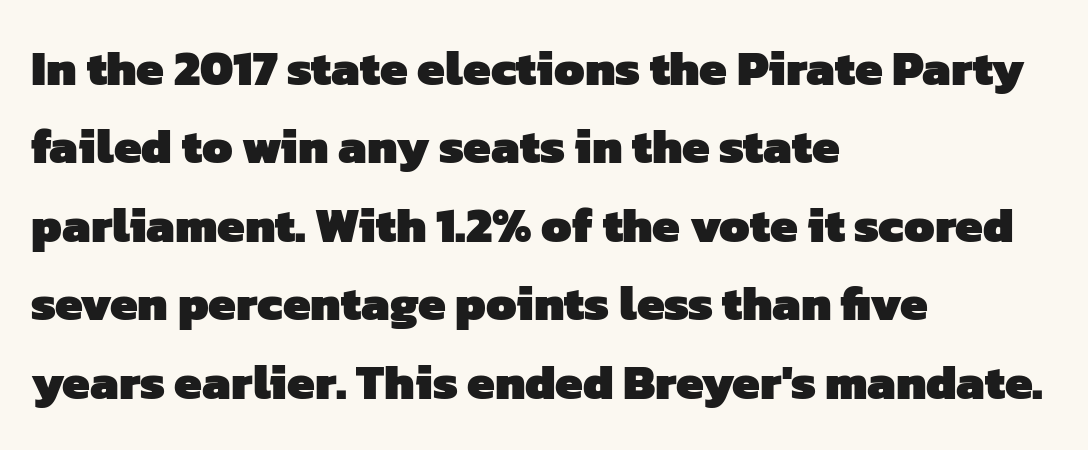
The space beneath each line is pristine and unruled. These lines sit exactly where default settings would place them. Line beginnings align vertically; line endings do not. A typesetter would call this zero additional tracking.
